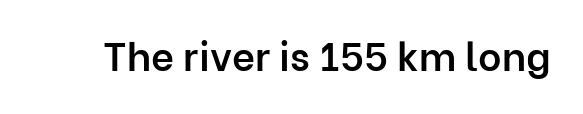
{"serif": "no", "italic": "no", "bold": "semi", "weight": "semibold", "width": "normal", "stroke_contrast": "low", "x_height": "medium", "monospaced": "no", "underline": "no", "letter_spacing": "normal", "letter_spacing_em": 0.0, "glyph_px": 40}
